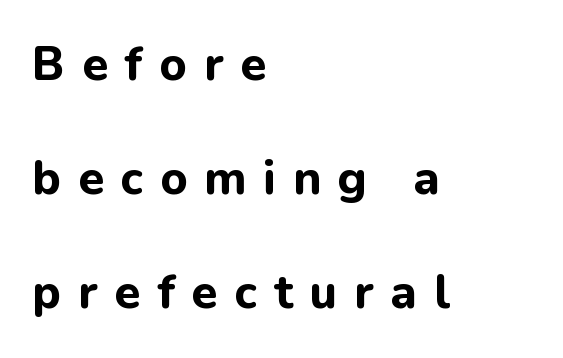
{"serif": "no", "italic": "no", "bold": "yes", "weight": "bold", "width": "normal", "stroke_contrast": "low", "x_height": "medium", "monospaced": "no", "underline": "no", "align": "left", "line_spacing": "loose", "line_spacing_ratio": 2.43, "letter_spacing": "wide", "letter_spacing_em": 0.36, "glyph_px": 47}
